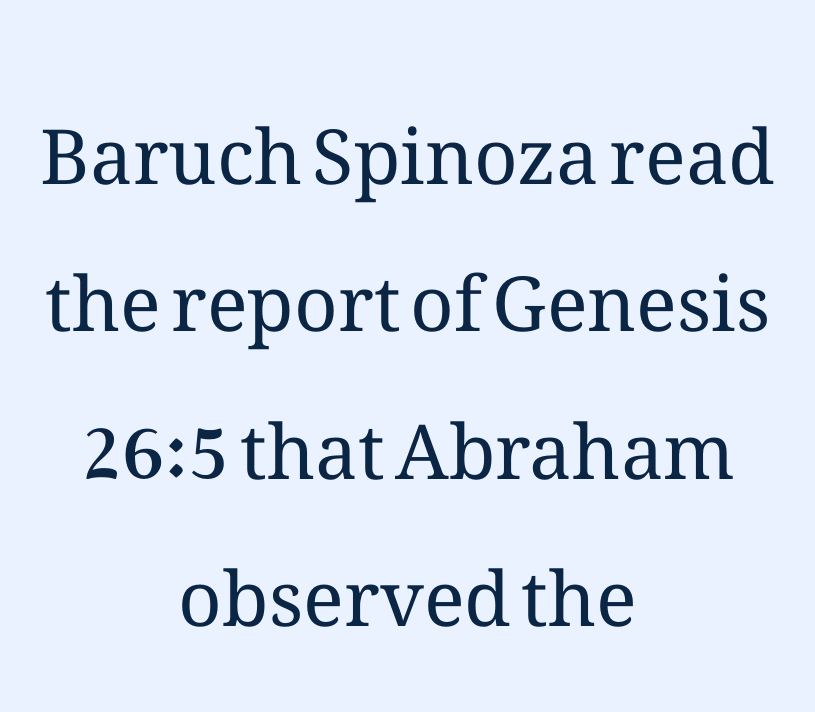
{"italic": "no", "bold": "no", "weight": "regular", "width": "normal", "stroke_contrast": "medium", "x_height": "medium", "monospaced": "no", "underline": "no", "align": "center", "line_spacing": "loose", "line_spacing_ratio": 1.94, "letter_spacing": "normal", "letter_spacing_em": 0.0, "glyph_px": 76}
